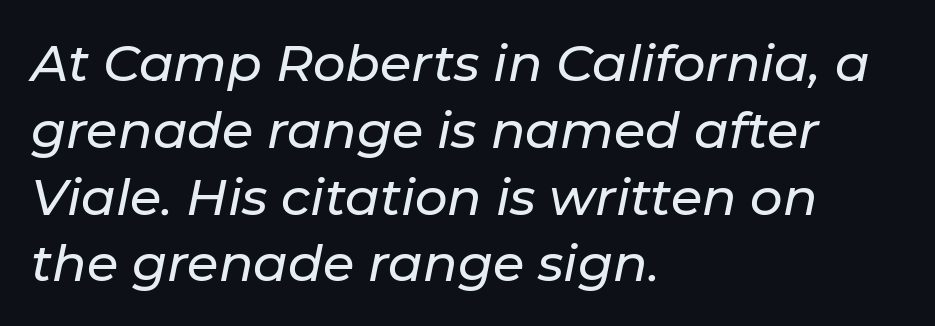
Proportional: the letters do not fall into vertical columns. Students, note that the glyphs here touch the page at normal intervals. Underlining? Definitely not there. The setting favours the left margin, as ordinary paragraphs usually do. Compared with ordinary roman type, these characters are visibly tilted. The leading is moderate, giving the passage an even texture.
